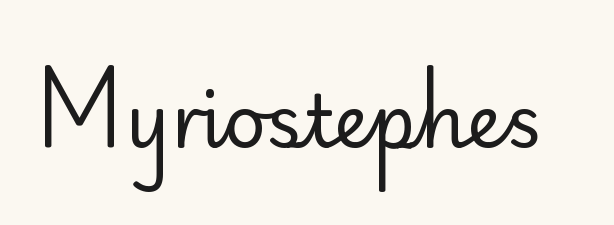
Q: Is the text bold? A: No.
Q: Is the text italic (slanted)? A: No, it is upright.
Q: Is the typeface a serif or a sans-serif typeface? A: Sans-serif.
Q: Is the text underlined? A: No.
Q: Is the spacing between letters normal or unusually wide? A: Normal.
Q: Width (condensed, normal, or wide)? A: Normal.
Q: Stroke contrast? A: Low.
Q: x-height? A: Small.
Q: Monospaced? A: No.
